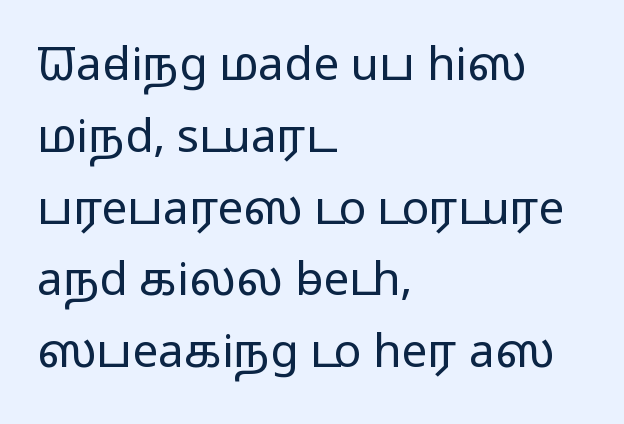
The image shows 46 px regular-weight, wide sans-serif type, upright; set left-aligned, normal line spacing (1.56x), normal letter spacing, not underlined; low stroke contrast and a medium x-height.
